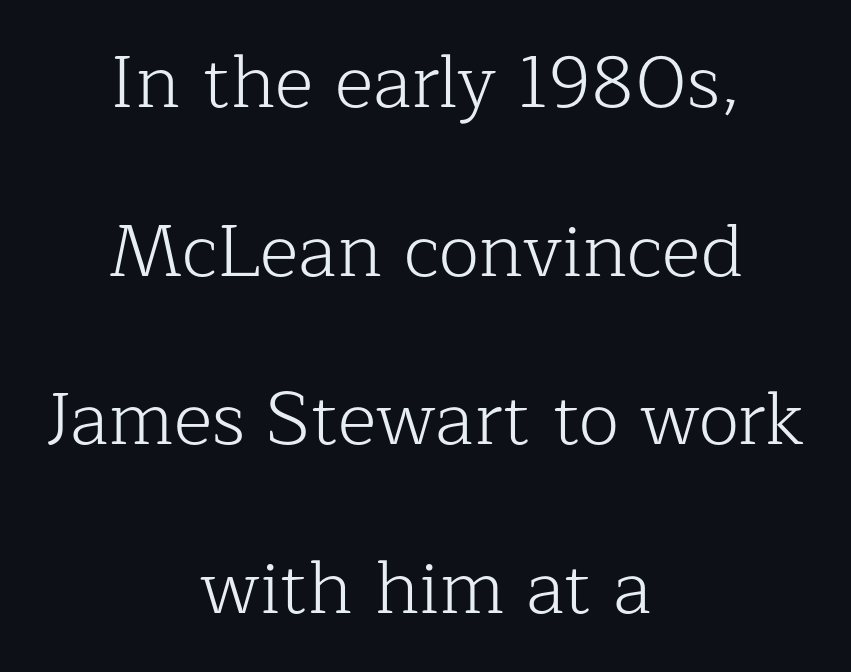
Q: Is the text bold? A: No.
Q: Is the text italic (slanted)? A: No, it is upright.
Q: Is the typeface a serif or a sans-serif typeface? A: Serif.
Q: Is the text underlined? A: No.
Q: How is the paragraph aligned? A: Centered.
Q: Is the spacing between letters normal or unusually wide? A: Normal.
Q: Is the spacing between lines tight, normal or loose? A: Loose.
Q: Width (condensed, normal, or wide)? A: Normal.
Q: Stroke contrast? A: Low.
Q: x-height? A: Medium.
Q: Monospaced? A: No.
